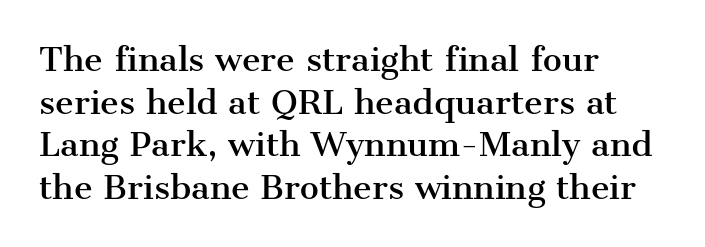
{"serif": "yes", "italic": "no", "width": "normal", "stroke_contrast": "medium", "x_height": "medium", "monospaced": "no", "underline": "no", "align": "left", "line_spacing": "normal", "line_spacing_ratio": 1.33, "letter_spacing": "normal", "letter_spacing_em": 0.0, "glyph_px": 32}
